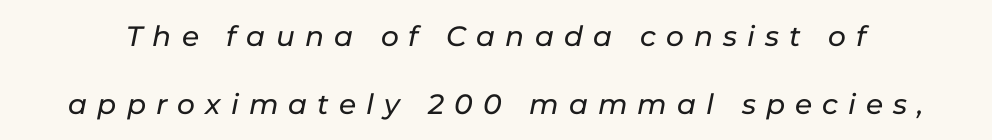
{"italic": "yes", "lean": "right", "slant_degrees": 11, "width": "normal", "stroke_contrast": "low", "x_height": "medium", "monospaced": "no", "underline": "no", "line_spacing": "loose", "line_spacing_ratio": 2.42, "letter_spacing": "wide", "letter_spacing_em": 0.36, "glyph_px": 28}
